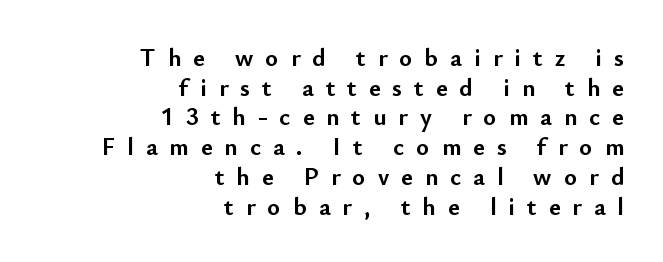
{"italic": "no", "bold": "yes", "underline": "no", "align": "right", "line_spacing_ratio": 1.19, "letter_spacing": "wide", "letter_spacing_em": 0.48, "glyph_px": 25}
